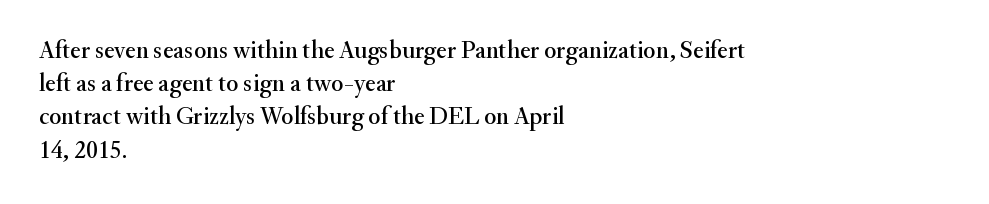
{"italic": "no", "underline": "no", "align": "left", "line_spacing": "normal", "line_spacing_ratio": 1.33, "letter_spacing": "normal", "letter_spacing_em": 0.0, "glyph_px": 25}
